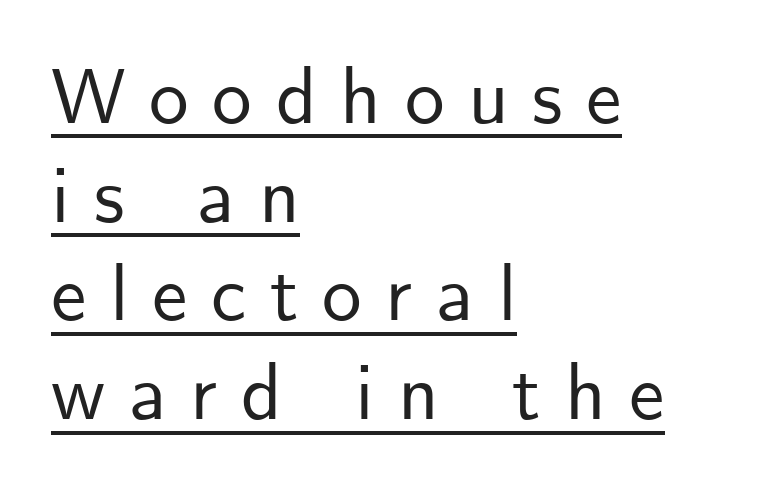
{"serif": "no", "italic": "no", "width": "normal", "stroke_contrast": "low", "x_height": "small", "monospaced": "no", "underline": "yes", "align": "left", "line_spacing": "normal", "line_spacing_ratio": 1.25, "letter_spacing": "wide", "letter_spacing_em": 0.3, "glyph_px": 79}
